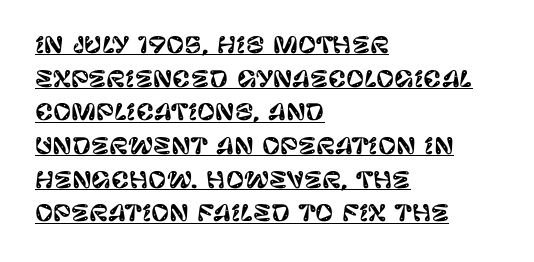
Q: Is the text italic (slanted)? A: Yes.
Q: Is the text underlined? A: Yes.
Q: How is the paragraph aligned? A: Left-aligned.
Q: Is the spacing between letters normal or unusually wide? A: Normal.
Q: Is the spacing between lines tight, normal or loose? A: Normal.
